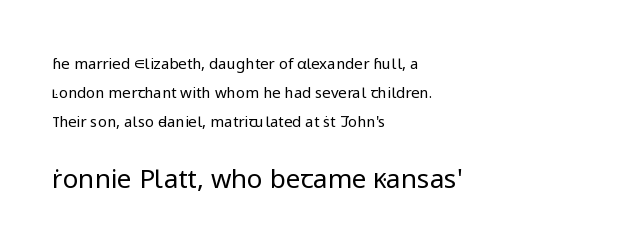
The image shows 26 px text type, upright; set left-aligned, loose line spacing (1.93x), normal letter spacing, not underlined; the second (bottom) block is 1.73x larger.
